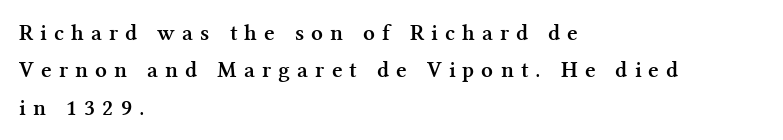
This sample uses an upright cut, with every glyph sitting square on the baseline. The ragged edge is on the right, which tells us the setting is flush left. A dark, heavy texture on the line: the type is bold. Rows of type keep a routine distance in the vertical direction. Is the letter spacing exaggerated? Yes — the characters are pushed far apart. The space directly below the letters is spotless.
